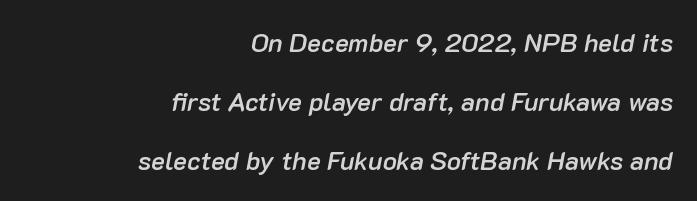
The image shows 26 px text type, italic (leaning right); set right-aligned, loose line spacing (2.26x), normal letter spacing, not underlined.
